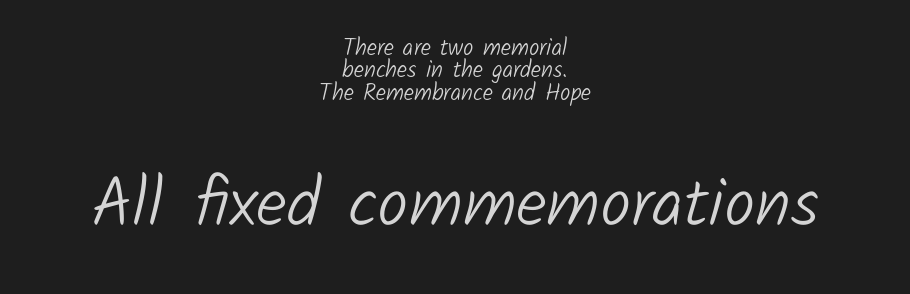
Inter-character spacing is left at the font's built-in metrics. The typesetter chose a symmetrical, centered arrangement here. Is this a fixed-width face? No — the glyphs have proportional, varying widths. Very little white space separates one row of letters from the next. The emphasis by scale lands on block number two, below. Stem width sits at or under what a default text font uses.
